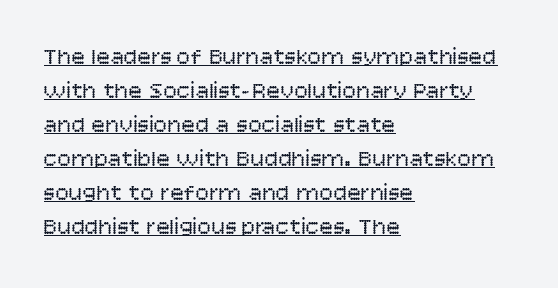
The image shows 23 px text type, upright; set left-aligned, normal line spacing (1.48x), normal letter spacing, underlined.
